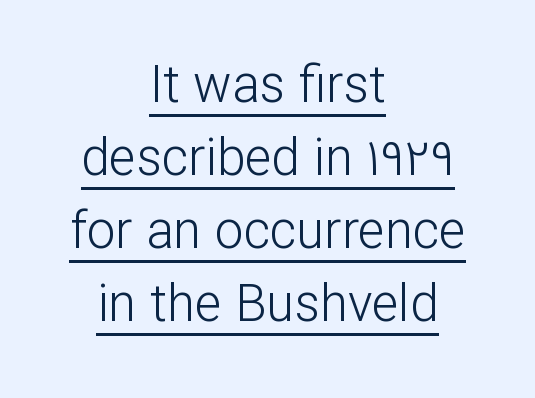
{"serif": "no", "italic": "no", "bold": "no", "weight": "light", "width": "normal", "stroke_contrast": "low", "x_height": "medium", "monospaced": "no", "underline": "yes", "align": "center", "line_spacing": "normal", "line_spacing_ratio": 1.43, "letter_spacing": "normal", "letter_spacing_em": 0.0, "glyph_px": 51}
